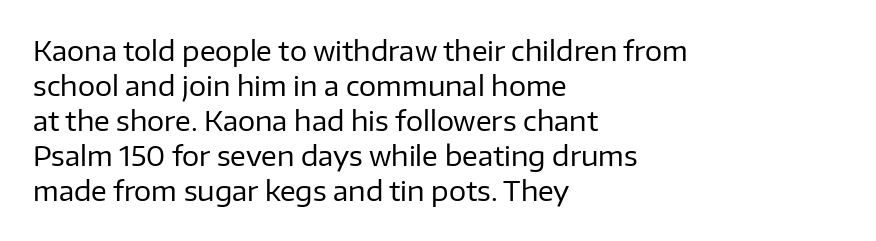
The image shows 27 px text type, upright; set left-aligned, normal line spacing (1.3x), normal letter spacing, not underlined.
